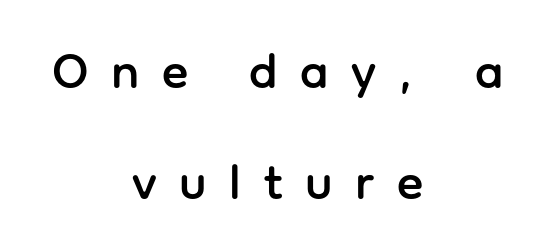
The image shows 49 px sans-serif type, upright; set centered, loose line spacing (2.26x), unusually wide letter spacing (+0.46 em), not underlined; low stroke contrast and a medium x-height.
